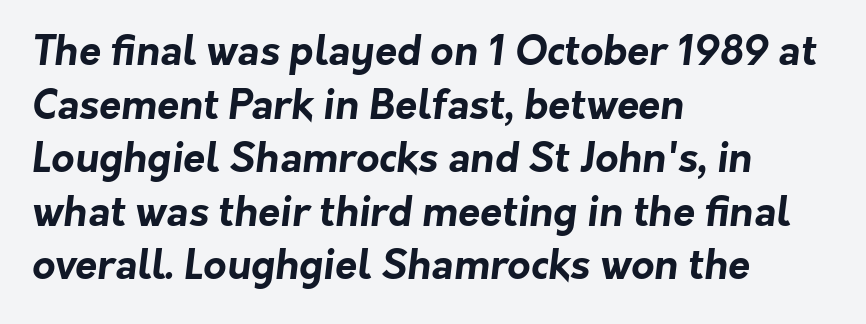
The image shows 40 px bold sans-serif type; set left-aligned, normal line spacing (1.34x), normal letter spacing, not underlined; low stroke contrast and a medium x-height.
